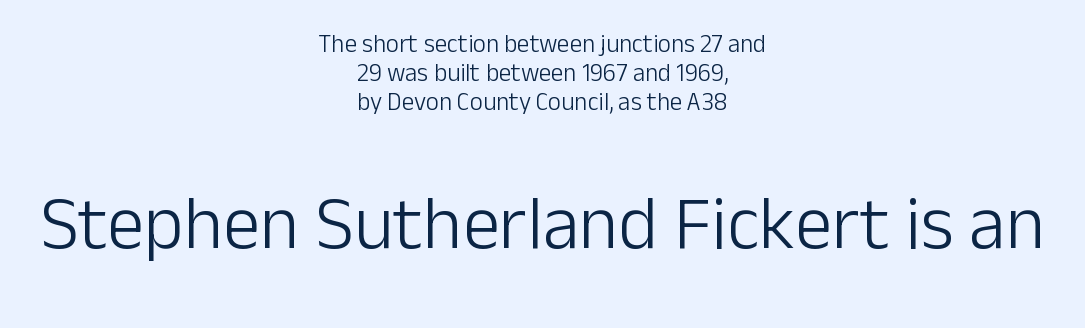
{"serif": "no", "italic": "no", "bold": "no", "weight": "light", "width": "normal", "stroke_contrast": "low", "x_height": "medium", "monospaced": "no", "underline": "no", "align": "center", "line_spacing_ratio": 1.16, "letter_spacing": "normal", "letter_spacing_em": 0.0, "larger_block": "second", "size_ratio": 3.0, "glyph_px": 75}
